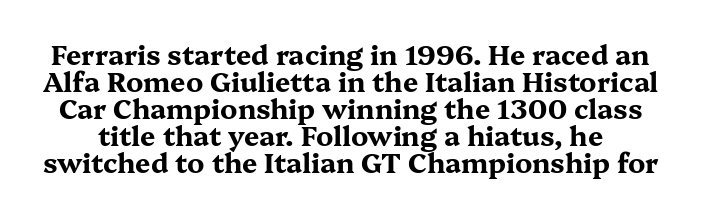
The image shows 27 px bold type, upright; set tight line spacing (1.0x), normal letter spacing, not underlined.
